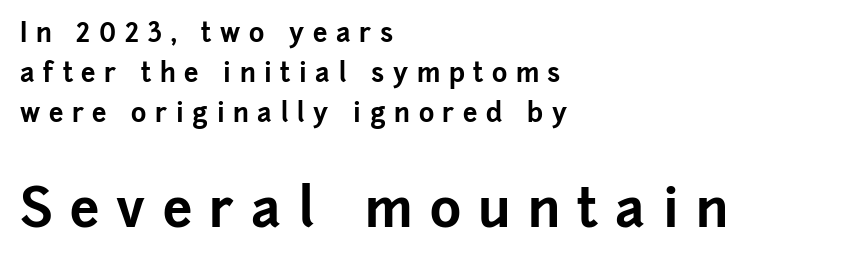
The image shows 53 px bold sans-serif type, upright; set left-aligned, normal line spacing (1.54x), unusually wide letter spacing (+0.33 em), not underlined; the second (bottom) block is 2.04x larger; low stroke contrast and a medium x-height.
